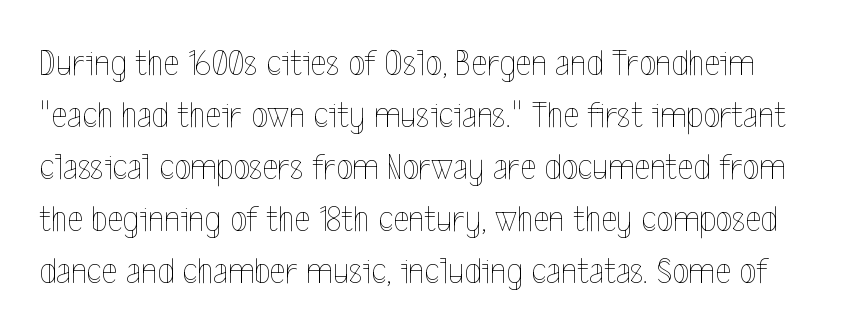
{"italic": "no", "bold": "no", "weight": "thin", "width": "condensed", "x_height": "medium", "monospaced": "no", "underline": "no", "line_spacing": "normal", "line_spacing_ratio": 1.37, "letter_spacing": "normal", "letter_spacing_em": 0.0, "glyph_px": 38}
